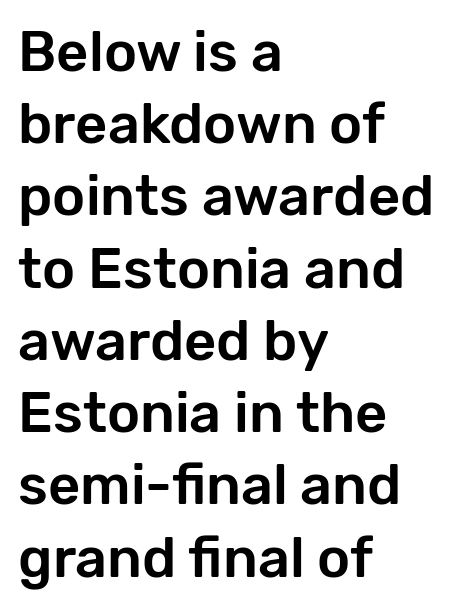
The image shows 56 px sans-serif type, upright; set left-aligned, normal line spacing (1.29x), normal letter spacing, not underlined; low stroke contrast and a medium x-height.
